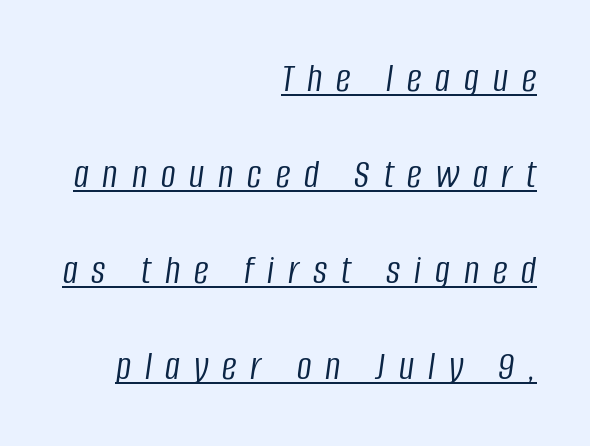
Think of a printed novel: that variable character pitch is what you see here. Caption: expanded tracking, letters set apart. Descenders here cross a horizontal rule under the line. All the whitespace from short lines collects on the left.
